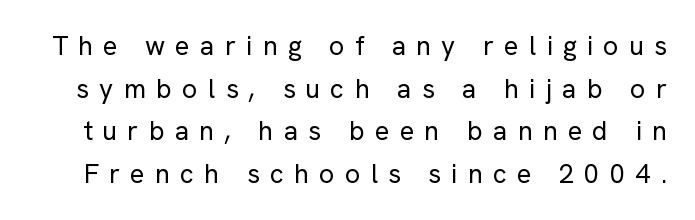
The image shows 27 px text type, upright; set normal line spacing (1.58x), unusually wide letter spacing (+0.38 em), not underlined.
